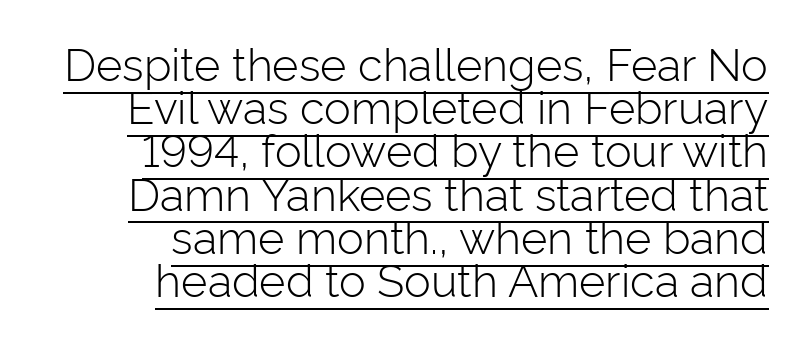
Looks like regular typesetting: each glyph gets only the width it needs. What decoration does the sample have? An underline. The typesetting does not lean heavy: it is not bold. A typesetter would call this zero additional tracking. Layout note: lines flush right.
